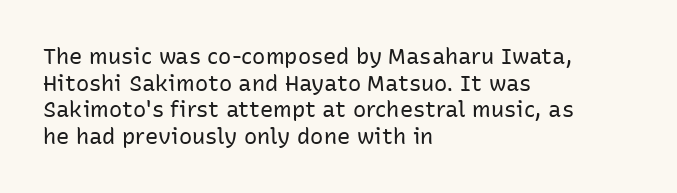
Q: Is the text bold? A: No.
Q: Is the text italic (slanted)? A: No, it is upright.
Q: Is the text underlined? A: No.
Q: How is the paragraph aligned? A: Left-aligned.
Q: Is the spacing between letters normal or unusually wide? A: Normal.
